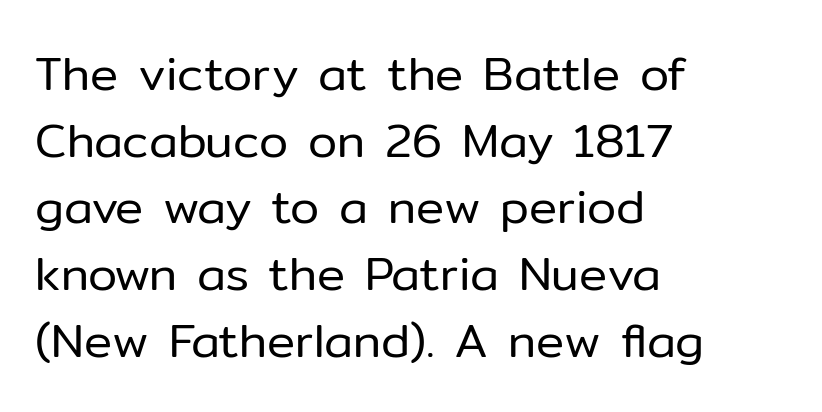
A quiet, ordinary-to-light weight characterises the typeface. Compared with a centered layout, this one pins lines to the left instead. Every stem runs plumb, perpendicular to the baseline. Only glyphs here, with clear space below each row. Are there feet on the stems? There aren't — it's a sans. Line spacing here is normal.
